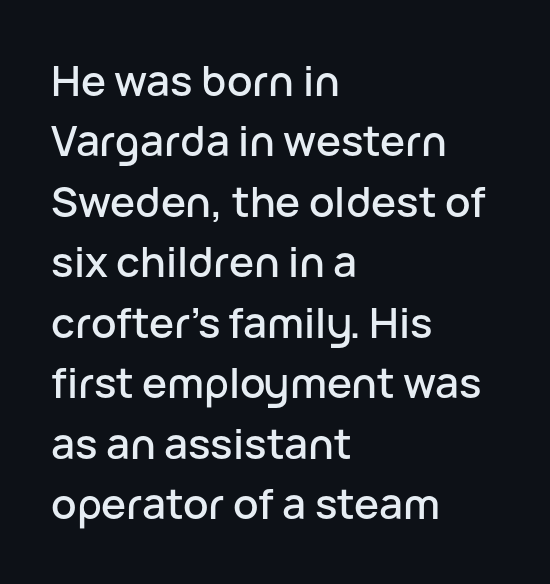
The image shows 42 px sans-serif type, upright; set left-aligned, normal line spacing (1.44x), normal letter spacing, not underlined; low stroke contrast and a medium x-height.
